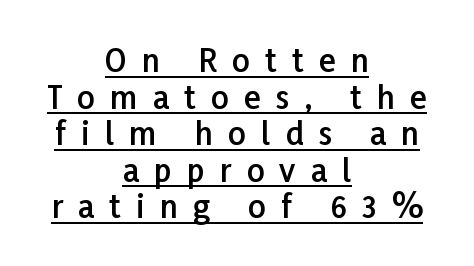
Q: Is the text bold? A: Semi-bold.
Q: Is the text italic (slanted)? A: No, it is upright.
Q: Is the typeface a serif or a sans-serif typeface? A: Sans-serif.
Q: Is the text underlined? A: Yes.
Q: How is the paragraph aligned? A: Centered.
Q: Is the spacing between letters normal or unusually wide? A: Unusually wide.
Q: Width (condensed, normal, or wide)? A: Normal.
Q: Stroke contrast? A: Low.
Q: x-height? A: Medium.
Q: Monospaced? A: No.
